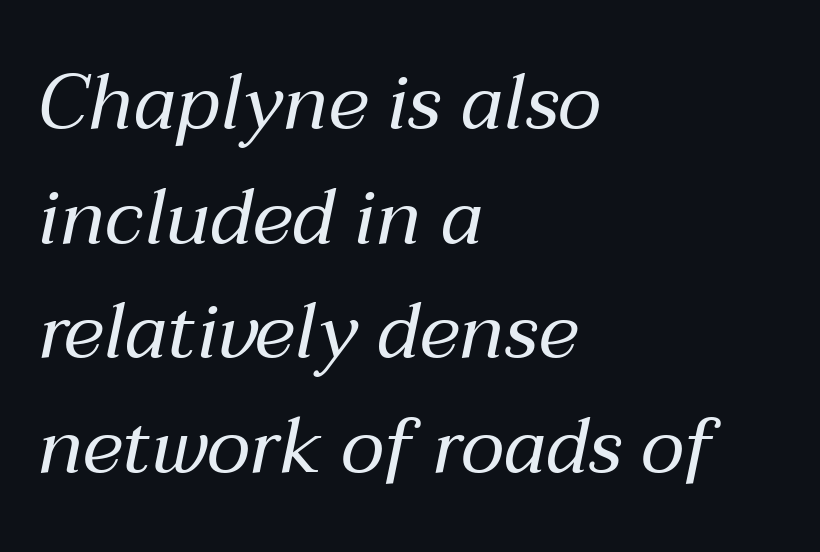
The image shows 77 px regular-weight type, italic (leaning right); set left-aligned, normal line spacing (1.49x), normal letter spacing, not underlined; medium stroke contrast and a medium x-height.
